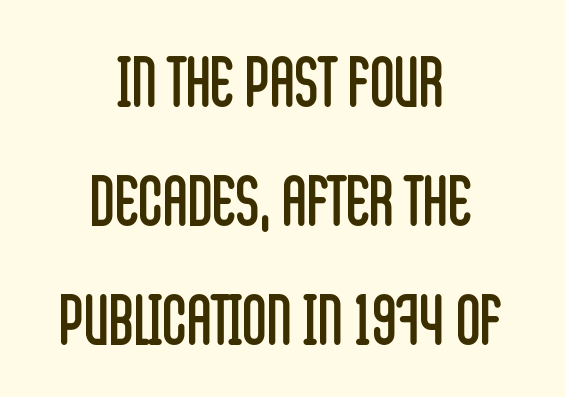
Each letter's strokes conclude bluntly, with no projecting serifs. Designer's note — italics off, roman on. Character widths vary here, with narrow letters taking less room than wide ones. Reading down the block, each line starts at a different indent, mirrored at its end. No letter is thick-stroked: the sample isn't bold. The zone under the glyphs is completely vacant.
